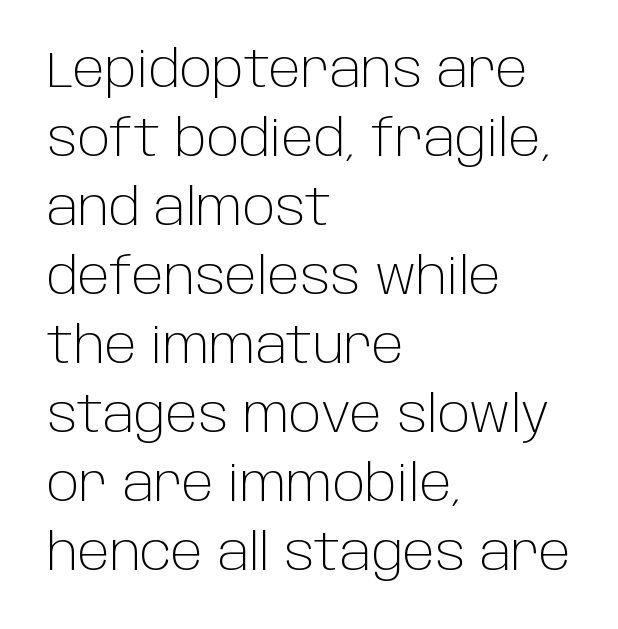
Clear beneath every line of the passage. Serif or sans? Sans — the stroke terminals are bare. There is no visible air inserted between adjacent glyphs. The typesetting does not lean heavy: it is not bold. In terms of leading, this rendering sits right in the middle. Proportional: the letters do not fall into vertical columns.
